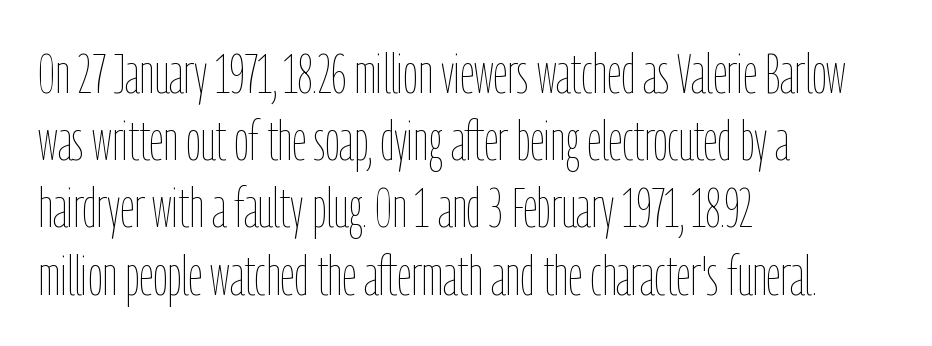
The image shows 56 px thin, condensed type, upright; set left-aligned, line spacing 1.2x, normal letter spacing, not underlined; low stroke contrast and a medium x-height.
